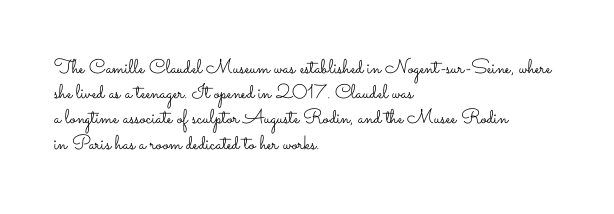
{"bold": "no", "underline": "no", "align": "left", "line_spacing": "normal", "line_spacing_ratio": 1.26, "letter_spacing": "normal", "letter_spacing_em": 0.0, "glyph_px": 20}
